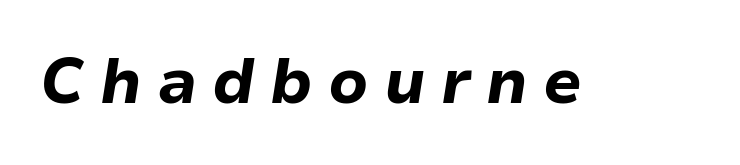
The image shows 63 px bold type, italic (leaning right); set unusually wide letter spacing (+0.24 em), not underlined; low stroke contrast and a medium x-height.
